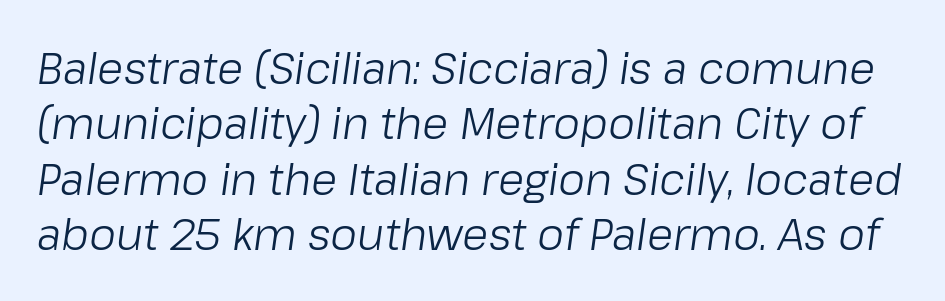
Q: Is the text bold? A: No.
Q: Is the text italic (slanted)? A: Yes, it leans right by about 8 degrees.
Q: Is the text underlined? A: No.
Q: Is the spacing between letters normal or unusually wide? A: Normal.
Q: Is the spacing between lines tight, normal or loose? A: Normal.
Q: Width (condensed, normal, or wide)? A: Normal.
Q: Stroke contrast? A: Low.
Q: x-height? A: Medium.
Q: Monospaced? A: No.
